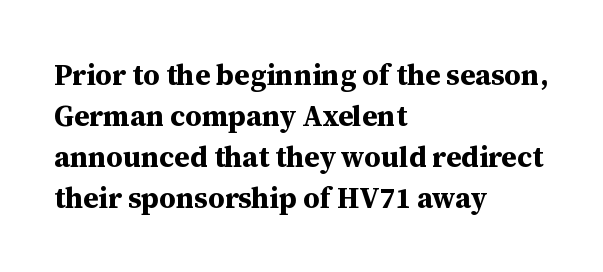
Q: Is the text bold? A: Yes.
Q: Is the text italic (slanted)? A: No, it is upright.
Q: Is the typeface a serif or a sans-serif typeface? A: Serif.
Q: Is the text underlined? A: No.
Q: How is the paragraph aligned? A: Left-aligned.
Q: Is the spacing between letters normal or unusually wide? A: Normal.
Q: Is the spacing between lines tight, normal or loose? A: Normal.
Q: Width (condensed, normal, or wide)? A: Normal.
Q: Stroke contrast? A: Medium.
Q: x-height? A: Medium.
Q: Monospaced? A: No.
